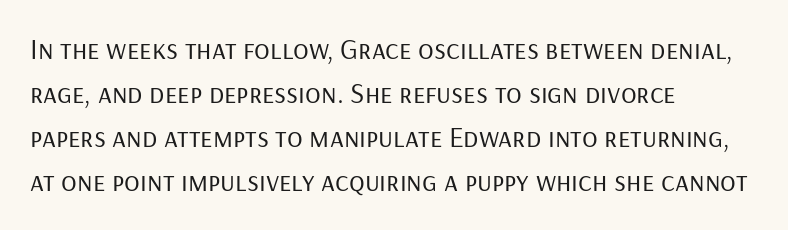
The image shows 29 px regular-weight sans-serif type, upright; set left-aligned, normal line spacing (1.52x), normal letter spacing, not underlined; low stroke contrast and a medium x-height.
